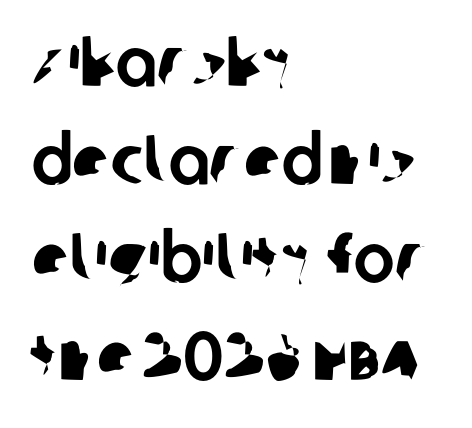
The image shows 69 px sans-serif type; set left-aligned, normal line spacing (1.42x), normal letter spacing, not underlined; low stroke contrast and a large x-height.
